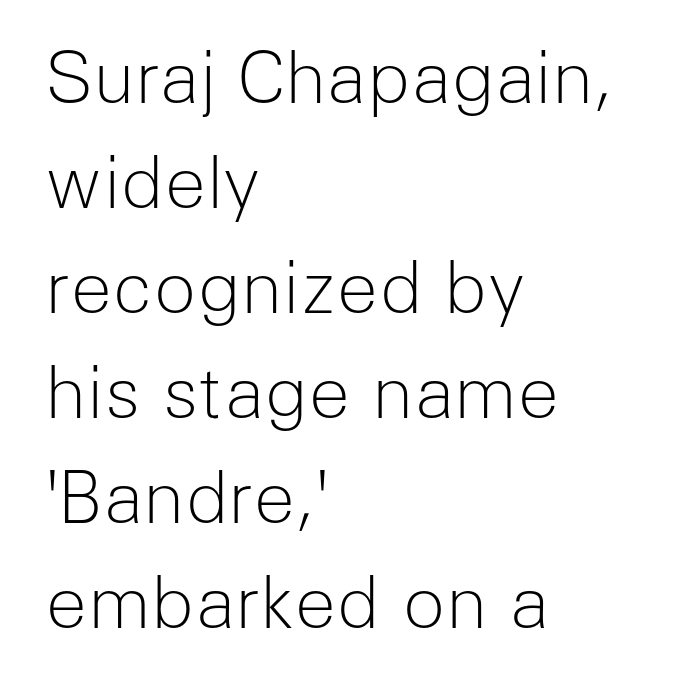
Vertical spacing — default. If you drew a line through each stem, it would be perfectly vertical. The face used here is rendered with its standard letterfit. The letters look calm and open, with moderate or lighter stems. Does the copy run flush right? No — it runs flush left.
